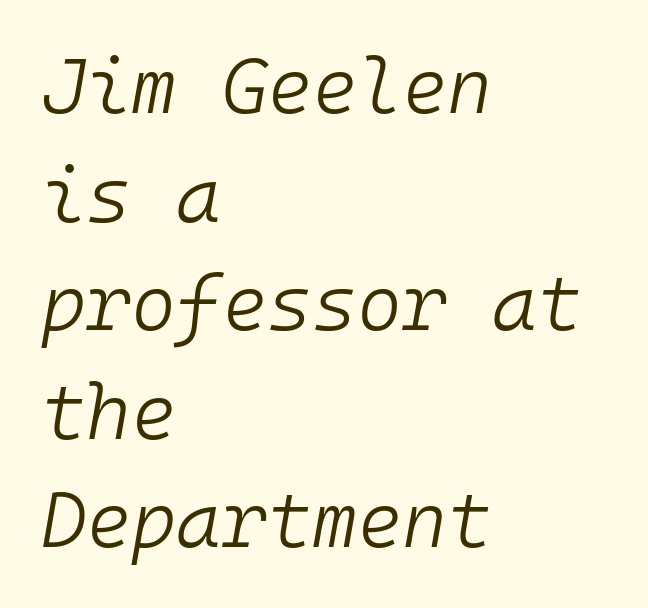
An italicized treatment has been applied to the whole sample. Which margin do the lines hug? The left one — the right edge is uneven. Anything drawn beneath the words? Only blank space. Monospaced: the letters line up in strict vertical columns. Bold? No — there's no thickening of the strokes.
